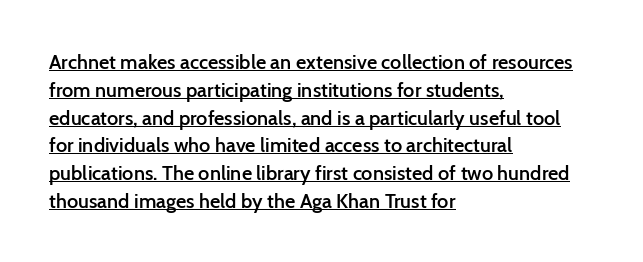
{"italic": "no", "bold": "semi", "underline": "yes", "align": "left", "line_spacing": "normal", "line_spacing_ratio": 1.39, "letter_spacing": "normal", "letter_spacing_em": 0.0, "glyph_px": 20}
